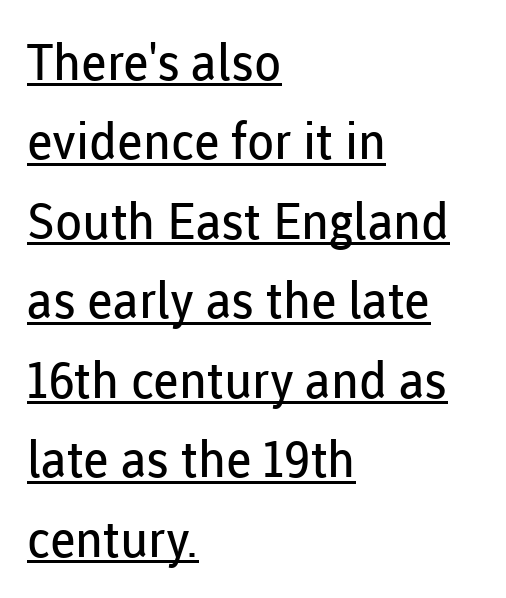
The image shows 50 px regular-weight sans-serif type, upright; set left-aligned, normal line spacing (1.59x), normal letter spacing, underlined; low stroke contrast and a medium x-height.
